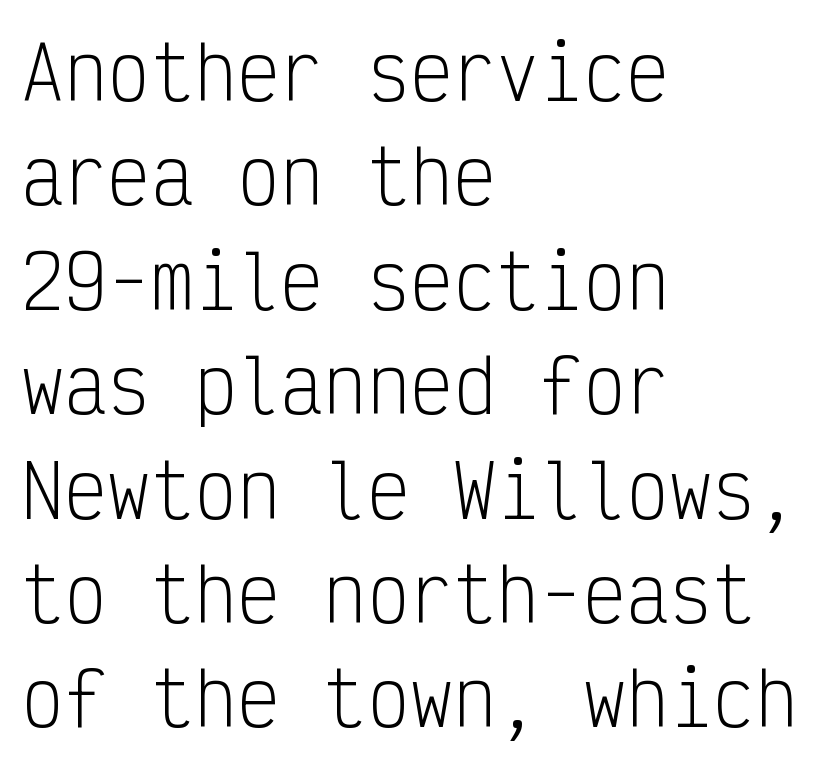
Each word holds together tightly as a unit, with standard inter-letter gaps. Does the type have serifs? No, each stem ends abruptly. Clear beneath every line of the passage. The lines in this sample share a left origin and differ only in where they stop.
